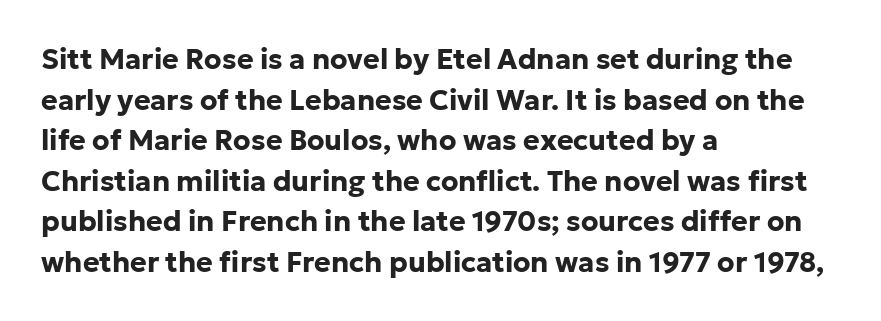
Q: Is the text bold? A: Yes.
Q: Is the text italic (slanted)? A: No, it is upright.
Q: Is the typeface a serif or a sans-serif typeface? A: Sans-serif.
Q: Is the text underlined? A: No.
Q: How is the paragraph aligned? A: Left-aligned.
Q: Is the spacing between letters normal or unusually wide? A: Normal.
Q: Is the spacing between lines tight, normal or loose? A: Normal.
Q: Width (condensed, normal, or wide)? A: Normal.
Q: Stroke contrast? A: Low.
Q: x-height? A: Medium.
Q: Monospaced? A: No.
